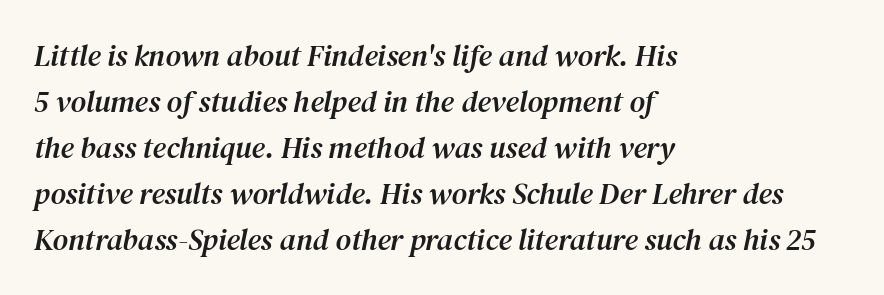
{"serif": "yes", "italic": "yes", "lean": "right", "slant_degrees": 12, "width": "normal", "stroke_contrast": "medium", "x_height": "medium", "monospaced": "no", "underline": "no", "align": "left", "line_spacing": "normal", "line_spacing_ratio": 1.53, "letter_spacing": "normal", "letter_spacing_em": 0.0, "glyph_px": 30}
